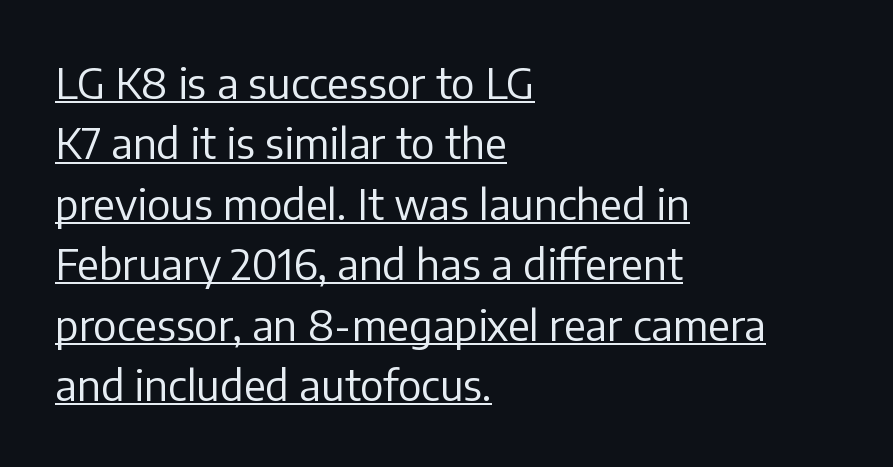
{"serif": "no", "italic": "no", "bold": "no", "weight": "regular", "width": "normal", "stroke_contrast": "low", "x_height": "medium", "monospaced": "no", "underline": "yes", "align": "left", "line_spacing": "normal", "line_spacing_ratio": 1.44, "letter_spacing": "normal", "letter_spacing_em": 0.0, "glyph_px": 42}
